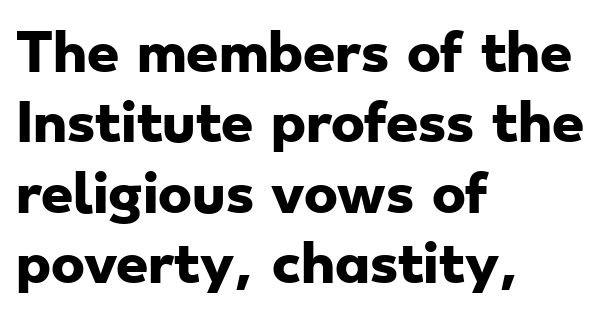
The image shows 51 px heavy, wide sans-serif type; set left-aligned, normal line spacing (1.38x), normal letter spacing, not underlined; low stroke contrast and a small x-height.
